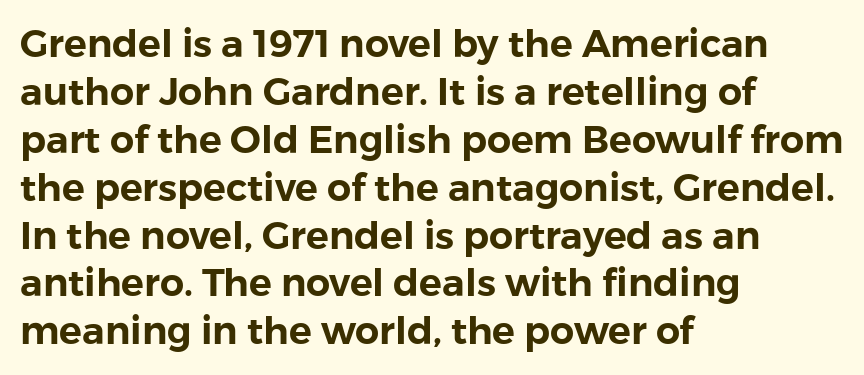
Q: Is the text italic (slanted)? A: No, it is upright.
Q: Is the typeface a serif or a sans-serif typeface? A: Sans-serif.
Q: Is the text underlined? A: No.
Q: How is the paragraph aligned? A: Left-aligned.
Q: Is the spacing between letters normal or unusually wide? A: Normal.
Q: Is the spacing between lines tight, normal or loose? A: Normal.
Q: Width (condensed, normal, or wide)? A: Normal.
Q: Stroke contrast? A: Low.
Q: x-height? A: Medium.
Q: Monospaced? A: No.
